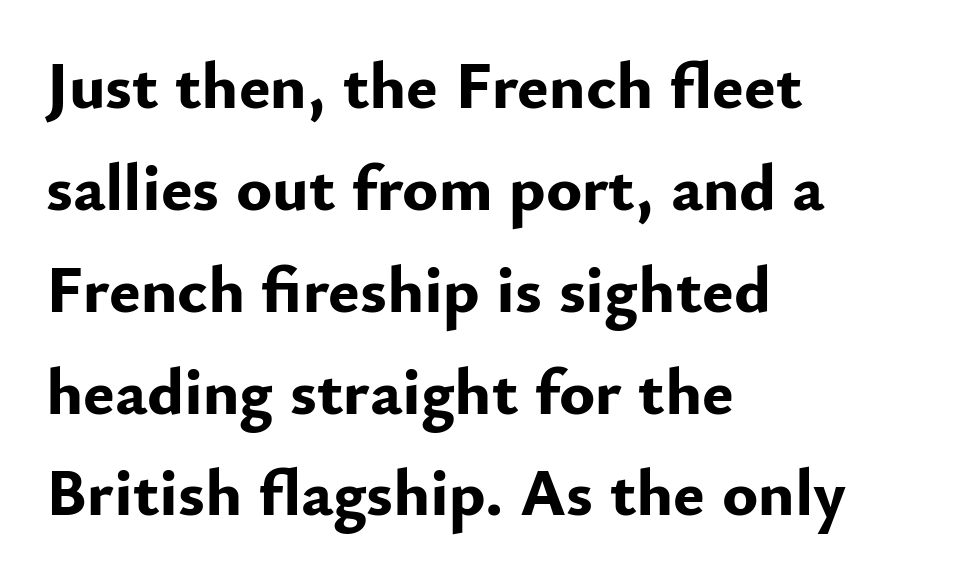
Q: Is the text bold? A: Yes.
Q: Is the text italic (slanted)? A: No, it is upright.
Q: Is the typeface a serif or a sans-serif typeface? A: Sans-serif.
Q: Is the text underlined? A: No.
Q: How is the paragraph aligned? A: Left-aligned.
Q: Is the spacing between letters normal or unusually wide? A: Normal.
Q: Is the spacing between lines tight, normal or loose? A: Normal.
Q: Width (condensed, normal, or wide)? A: Normal.
Q: Stroke contrast? A: Low.
Q: x-height? A: Small.
Q: Monospaced? A: No.
